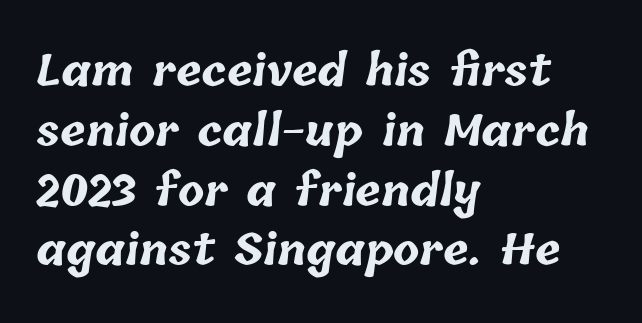
Each letter keeps its own natural width here, so spacing adapts to shape. Typeset ragged right — the left edge is the straight one. What stands out about the letter spacing? Nothing — it is the standard amount. The space between consecutive lines is moderate. Every letter is thick-stroked: bold, no question.
